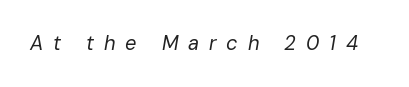
{"italic": "yes", "lean": "right", "slant_degrees": 10, "bold": "no", "underline": "no", "letter_spacing": "wide", "letter_spacing_em": 0.49, "glyph_px": 20}
